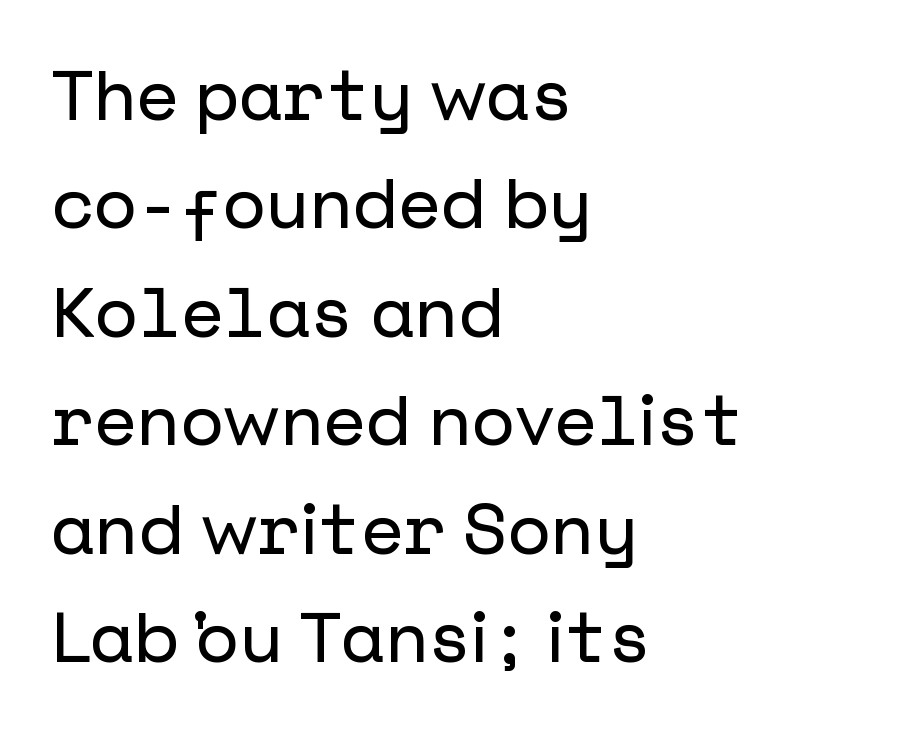
Q: Is the text italic (slanted)? A: No, it is upright.
Q: Is the typeface a serif or a sans-serif typeface? A: Sans-serif.
Q: Is the text underlined? A: No.
Q: How is the paragraph aligned? A: Left-aligned.
Q: Is the spacing between letters normal or unusually wide? A: Normal.
Q: Is the spacing between lines tight, normal or loose? A: Normal.
Q: Width (condensed, normal, or wide)? A: Normal.
Q: Stroke contrast? A: Low.
Q: x-height? A: Medium.
